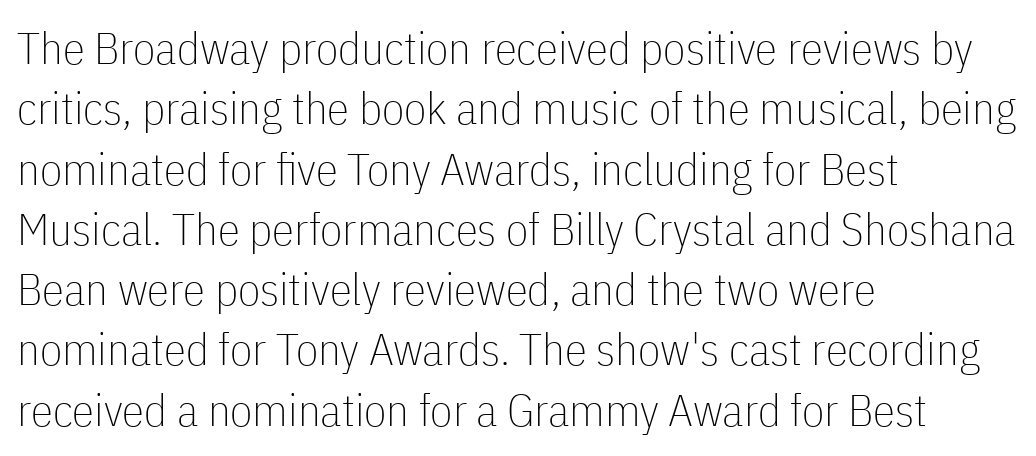
{"serif": "no", "italic": "no", "bold": "no", "weight": "thin", "width": "condensed", "stroke_contrast": "low", "x_height": "medium", "monospaced": "no", "underline": "no", "align": "left", "line_spacing": "normal", "line_spacing_ratio": 1.34, "letter_spacing": "normal", "letter_spacing_em": 0.0, "glyph_px": 45}
